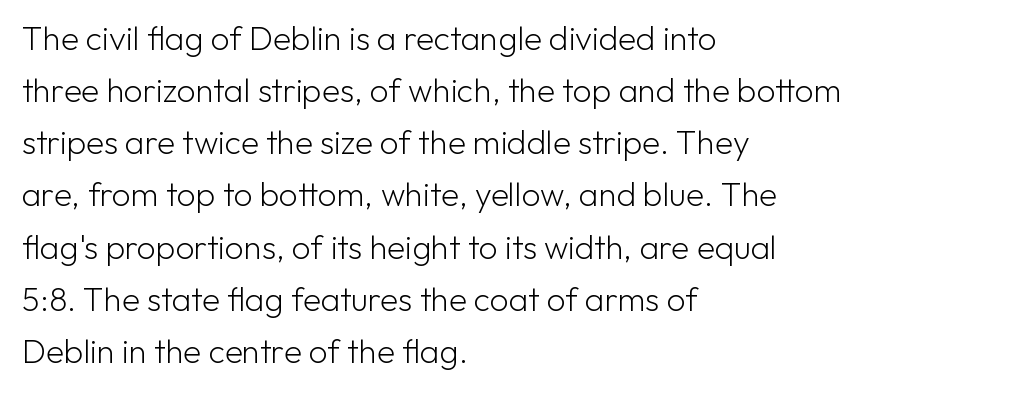
{"serif": "no", "italic": "no", "bold": "no", "weight": "light", "width": "normal", "stroke_contrast": "low", "x_height": "medium", "monospaced": "no", "underline": "no", "align": "left", "line_spacing": "normal", "line_spacing_ratio": 1.58, "letter_spacing": "normal", "letter_spacing_em": 0.0, "glyph_px": 33}
